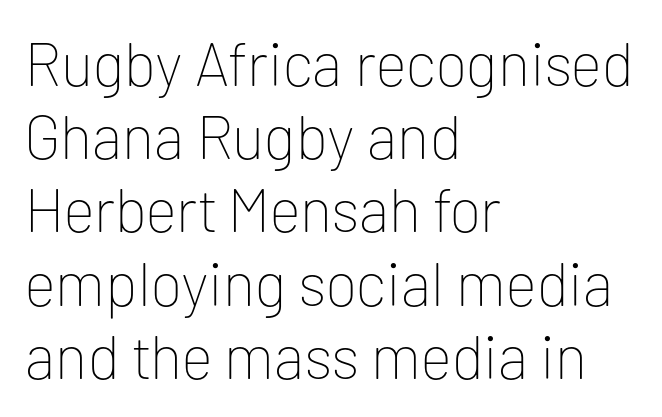
Q: Is the text bold? A: No.
Q: Is the text italic (slanted)? A: No, it is upright.
Q: Is the typeface a serif or a sans-serif typeface? A: Sans-serif.
Q: Is the text underlined? A: No.
Q: How is the paragraph aligned? A: Left-aligned.
Q: Is the spacing between letters normal or unusually wide? A: Normal.
Q: Width (condensed, normal, or wide)? A: Normal.
Q: Stroke contrast? A: Low.
Q: x-height? A: Medium.
Q: Monospaced? A: No.
